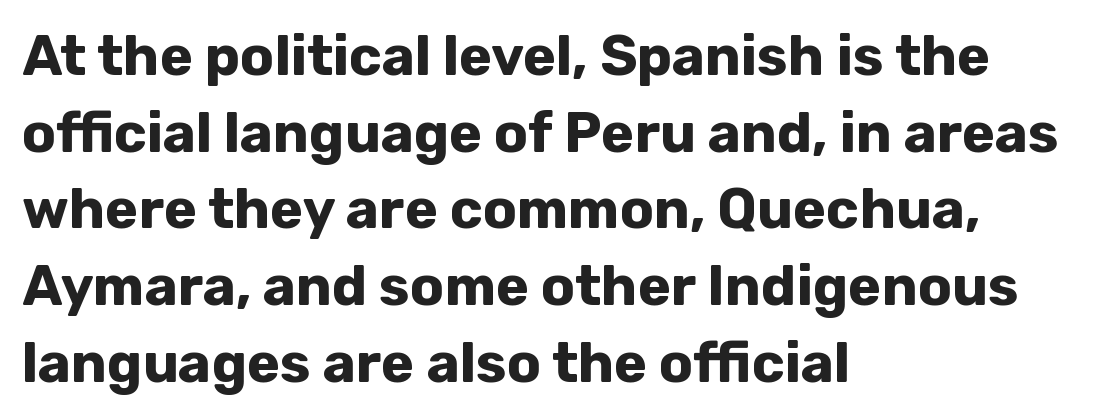
Compared with typical paragraphs, the rows here are spaced about the same. This sample uses an upright cut, with every glyph sitting square on the baseline. This rendering features lettering with no underline. Character widths vary here, with narrow letters taking less room than wide ones. To sum up the face: it is a sans, with no serifs. Look at the stroke-to-counter ratio: heavy, a bold.
